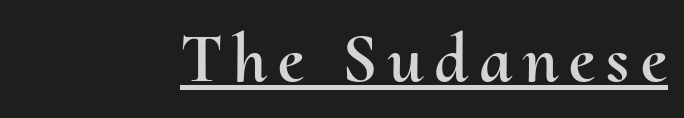
{"italic": "no", "width": "normal", "stroke_contrast": "medium", "x_height": "small", "monospaced": "no", "underline": "yes", "align": "right", "glyph_px": 69}
